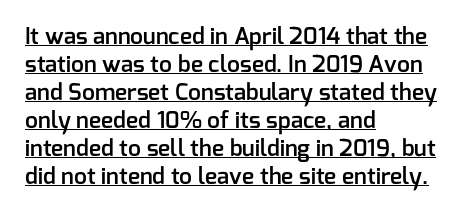
Q: Is the text bold? A: Semi-bold.
Q: Is the text italic (slanted)? A: No, it is upright.
Q: Is the text underlined? A: Yes.
Q: How is the paragraph aligned? A: Left-aligned.
Q: Is the spacing between letters normal or unusually wide? A: Normal.
